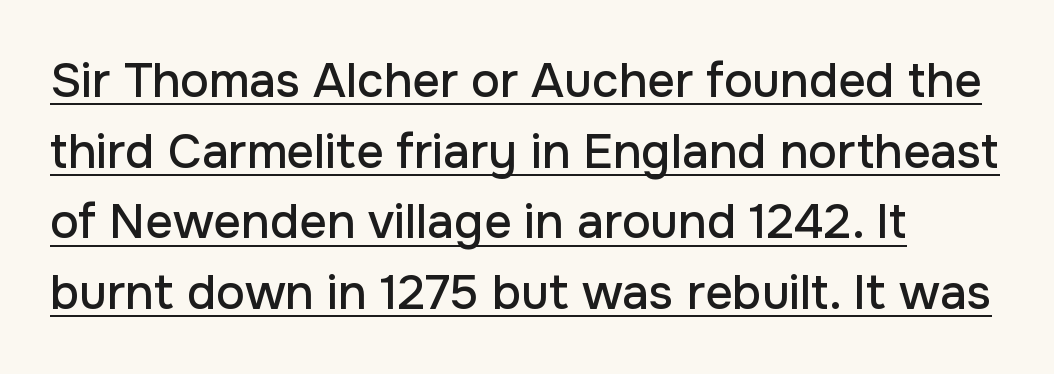
{"serif": "no", "italic": "no", "width": "normal", "stroke_contrast": "low", "x_height": "medium", "monospaced": "no", "underline": "yes", "align": "left", "line_spacing": "normal", "line_spacing_ratio": 1.47, "letter_spacing": "normal", "letter_spacing_em": 0.0, "glyph_px": 48}
